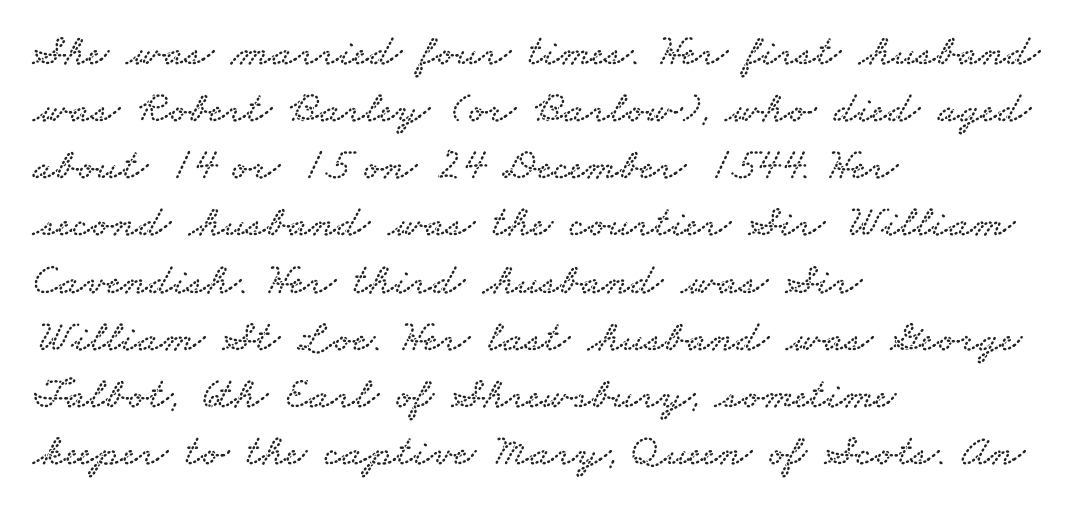
The image shows 45 px wide type; set left-aligned, normal line spacing (1.27x), normal letter spacing, not underlined; low stroke contrast and a small x-height.
